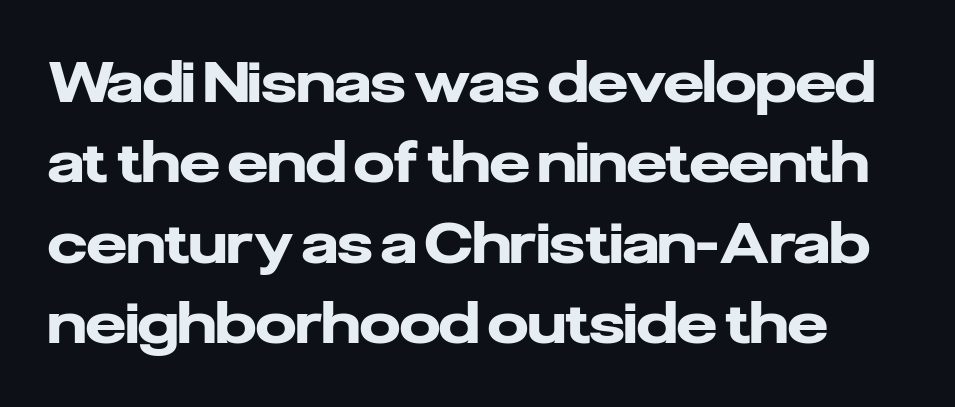
The image shows 57 px heavy sans-serif type, upright; set normal line spacing (1.41x), normal letter spacing, not underlined; low stroke contrast and a medium x-height.
